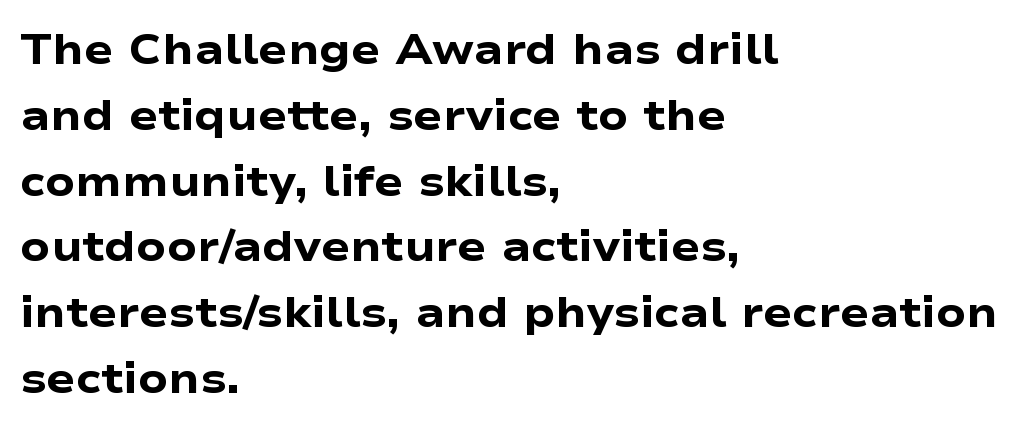
Q: Is the text bold? A: Yes.
Q: Is the text italic (slanted)? A: No, it is upright.
Q: Is the typeface a serif or a sans-serif typeface? A: Sans-serif.
Q: Is the text underlined? A: No.
Q: How is the paragraph aligned? A: Left-aligned.
Q: Is the spacing between letters normal or unusually wide? A: Normal.
Q: Is the spacing between lines tight, normal or loose? A: Normal.
Q: Width (condensed, normal, or wide)? A: Wide.
Q: Stroke contrast? A: Low.
Q: x-height? A: Medium.
Q: Monospaced? A: No.
